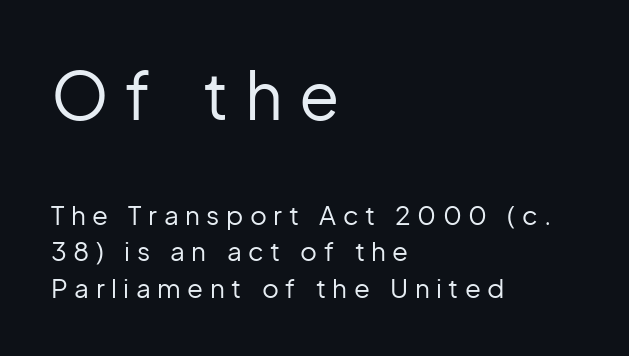
The image shows 66 px regular-weight sans-serif type, upright; set left-aligned, normal line spacing (1.42x), unusually wide letter spacing (+0.25 em), not underlined; the first (top) block is 2.54x larger; low stroke contrast and a medium x-height.
